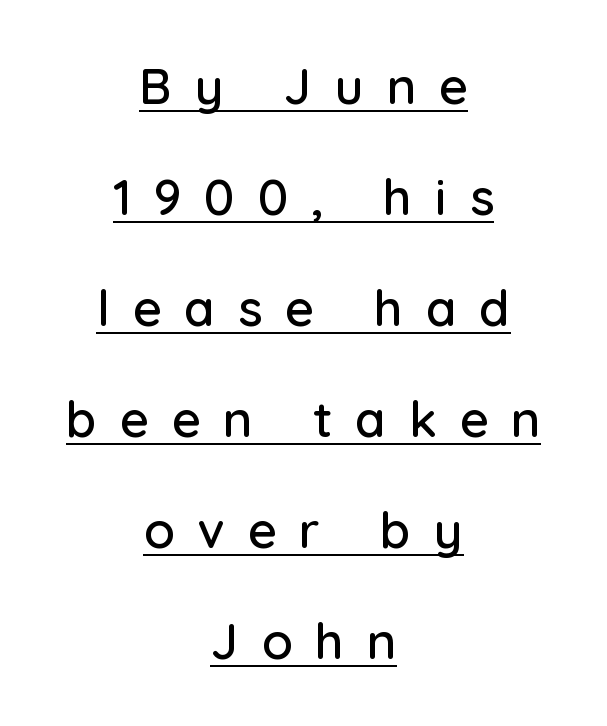
The image shows 50 px sans-serif type, upright; set centered, loose line spacing (2.22x), unusually wide letter spacing (+0.46 em), underlined; low stroke contrast and a medium x-height.
